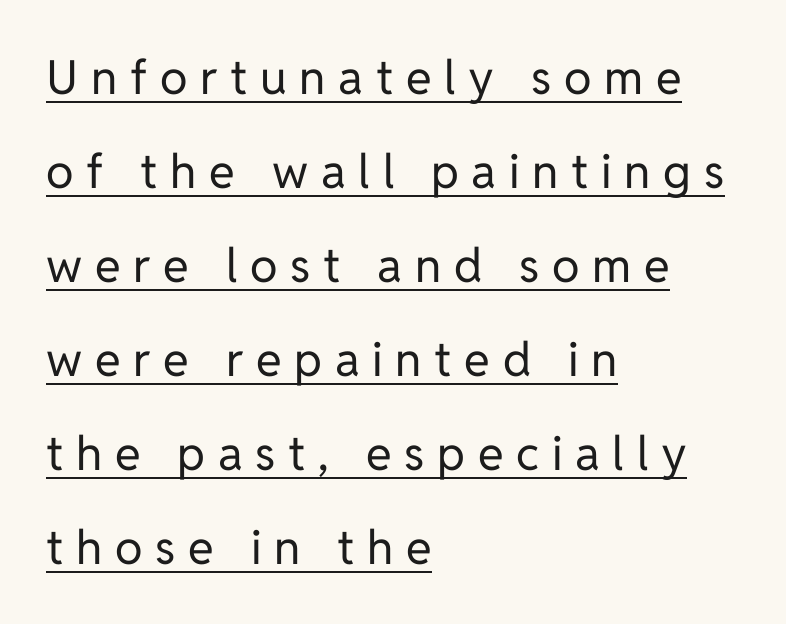
The image shows 47 px regular-weight sans-serif type, upright; set left-aligned, loose line spacing (2.0x), unusually wide letter spacing (+0.27 em), underlined; low stroke contrast and a medium x-height.
